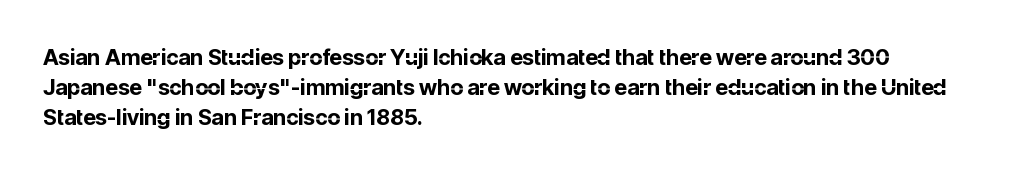
Q: Is the text bold? A: Yes.
Q: Is the text italic (slanted)? A: No, it is upright.
Q: Is the text underlined? A: No.
Q: How is the paragraph aligned? A: Left-aligned.
Q: Is the spacing between letters normal or unusually wide? A: Normal.
Q: Is the spacing between lines tight, normal or loose? A: Normal.
